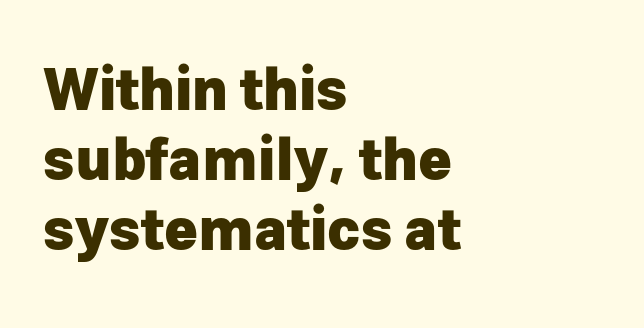
The image shows 57 px heavy sans-serif type, upright; set left-aligned, line spacing 1.23x, normal letter spacing, not underlined; low stroke contrast and a medium x-height.
